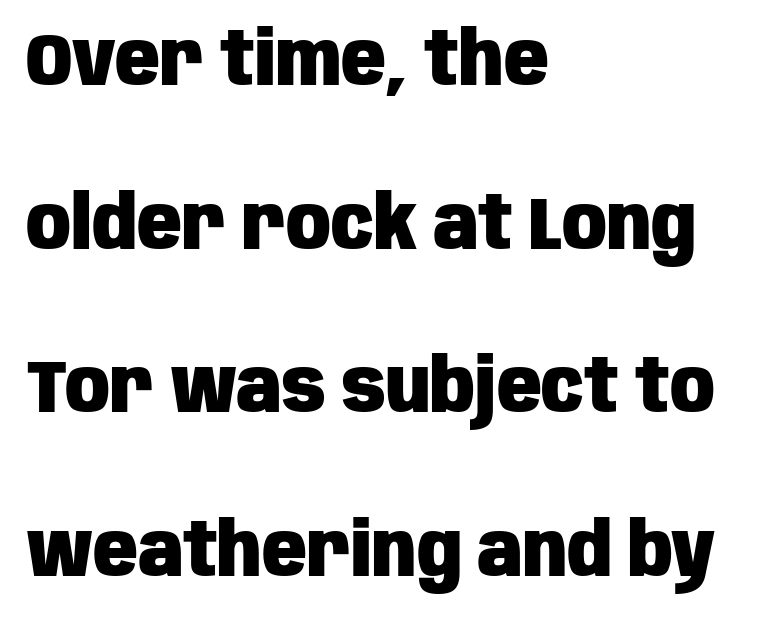
Q: Is the text bold? A: Yes.
Q: Is the text italic (slanted)? A: No, it is upright.
Q: Is the typeface a serif or a sans-serif typeface? A: Sans-serif.
Q: Is the text underlined? A: No.
Q: How is the paragraph aligned? A: Left-aligned.
Q: Is the spacing between letters normal or unusually wide? A: Normal.
Q: Is the spacing between lines tight, normal or loose? A: Loose.
Q: Width (condensed, normal, or wide)? A: Condensed.
Q: Stroke contrast? A: Low.
Q: x-height? A: Large.
Q: Monospaced? A: No.
